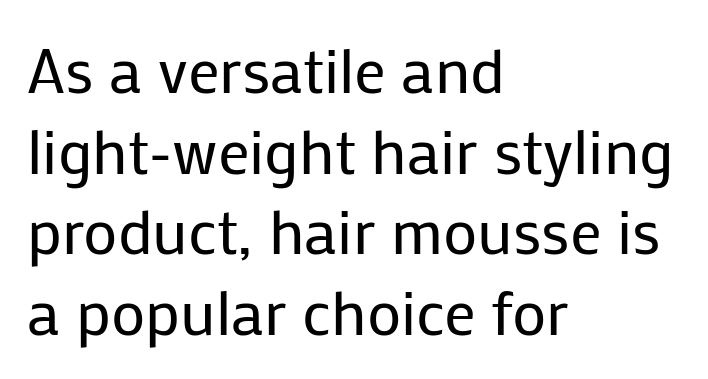
{"serif": "no", "italic": "no", "bold": "no", "weight": "regular", "width": "normal", "stroke_contrast": "low", "x_height": "medium", "monospaced": "no", "underline": "no", "align": "left", "line_spacing": "normal", "line_spacing_ratio": 1.28, "letter_spacing": "normal", "letter_spacing_em": 0.0, "glyph_px": 63}
